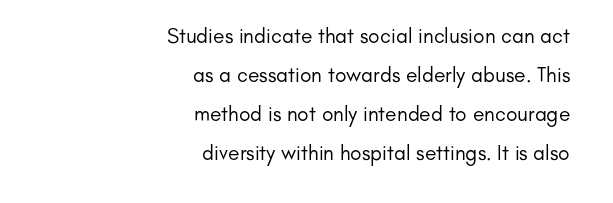
{"italic": "no", "bold": "no", "underline": "no", "align": "right", "line_spacing_ratio": 1.85, "letter_spacing": "normal", "letter_spacing_em": 0.0, "glyph_px": 21}
